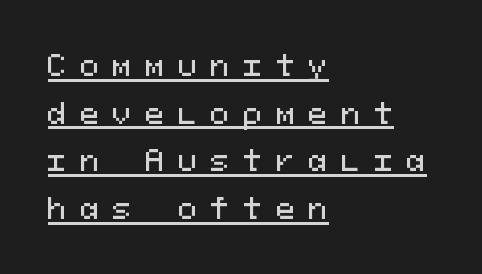
The image shows 28 px sans-serif type, upright, monospaced; set left-aligned, normal line spacing (1.7x), unusually wide letter spacing (+0.5 em), underlined; medium stroke contrast and a medium x-height.
